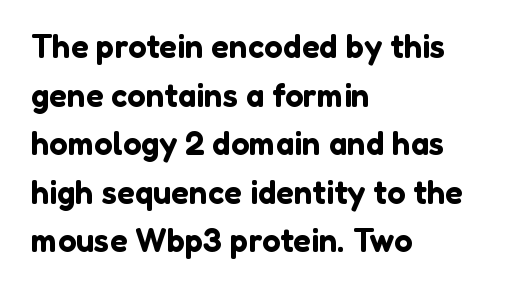
The image shows 33 px sans-serif type, upright; set left-aligned, normal line spacing (1.47x), normal letter spacing, not underlined; low stroke contrast and a medium x-height.
